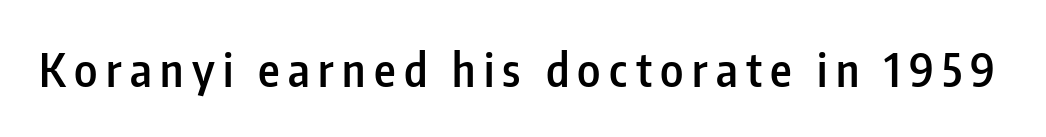
{"serif": "no", "italic": "no", "bold": "semi", "weight": "semibold", "width": "condensed", "stroke_contrast": "low", "x_height": "medium", "monospaced": "no", "underline": "no", "glyph_px": 46}
